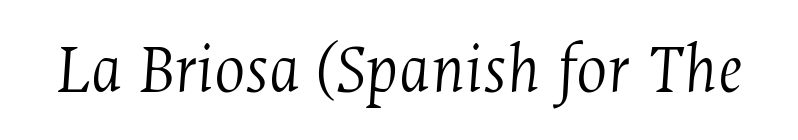
Words float on clear page, feet unadorned. The typeface has the unassuming heft of standard copy or less. The face used here is proportionally spaced, like ordinary book or web type. Italic: yes, the glyphs are oblique. Here the glyphs are tracked normally, forming tight word shapes.
